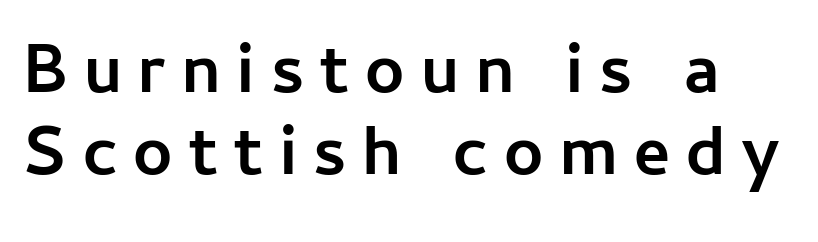
Q: Is the text bold? A: Yes.
Q: Is the text italic (slanted)? A: No, it is upright.
Q: Is the typeface a serif or a sans-serif typeface? A: Sans-serif.
Q: Is the text underlined? A: No.
Q: Is the spacing between letters normal or unusually wide? A: Unusually wide.
Q: Width (condensed, normal, or wide)? A: Normal.
Q: Stroke contrast? A: Low.
Q: x-height? A: Medium.
Q: Monospaced? A: No.
